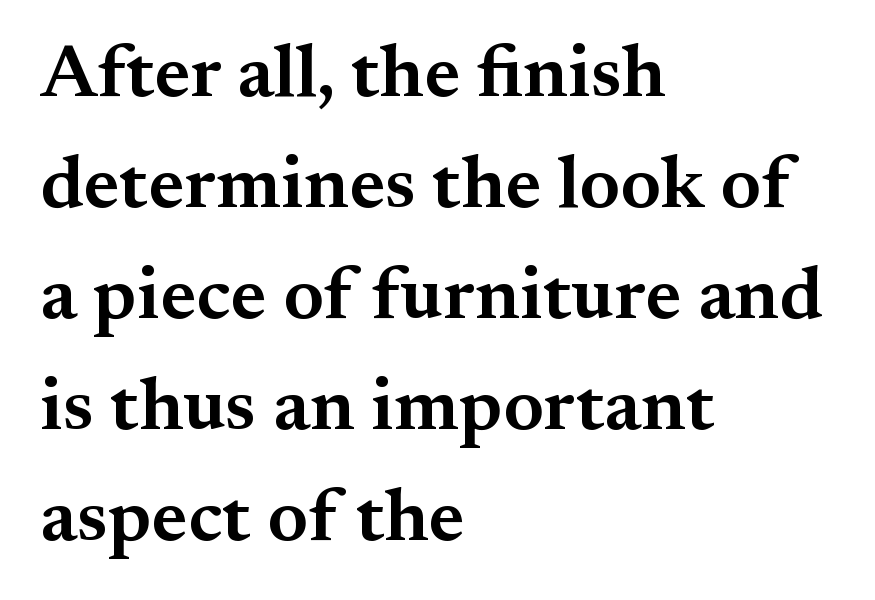
These words are printed semibold, heavier than regular yet not bold. No italicization has been applied; the sample stays upright. The passage shown is typeset with a serif family. These lines keep a tight, regular rhythm from letter to letter. Do the characters align in a grid? No, the font is proportional.
